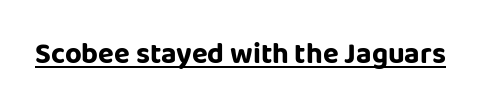
Q: Is the text italic (slanted)? A: No, it is upright.
Q: Is the typeface a serif or a sans-serif typeface? A: Sans-serif.
Q: Is the text underlined? A: Yes.
Q: Is the spacing between letters normal or unusually wide? A: Normal.
Q: Width (condensed, normal, or wide)? A: Normal.
Q: Stroke contrast? A: Low.
Q: x-height? A: Large.
Q: Monospaced? A: No.
